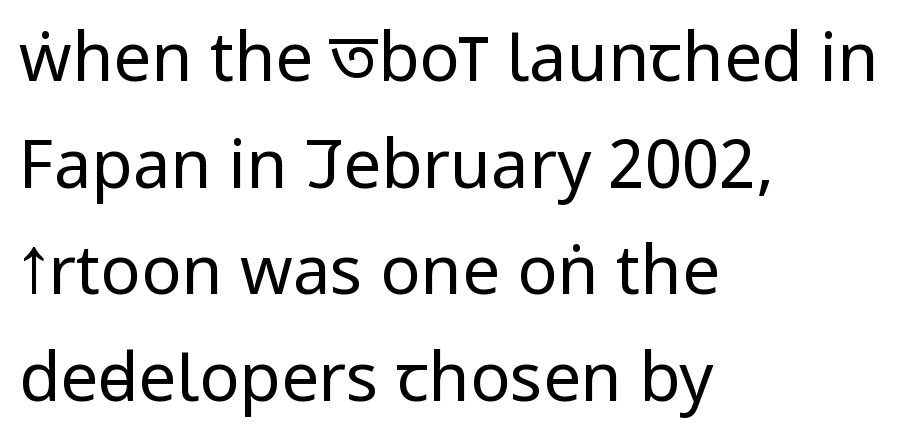
Compared with typical body copy, the letter spacing here is the same. The font family rendered here belongs to the sans-serif group. The strip under each line holds only bare page. Visually the block forms a straight wall on the left and a jagged coastline on the right. Leading matches the norm, producing a regular column.
